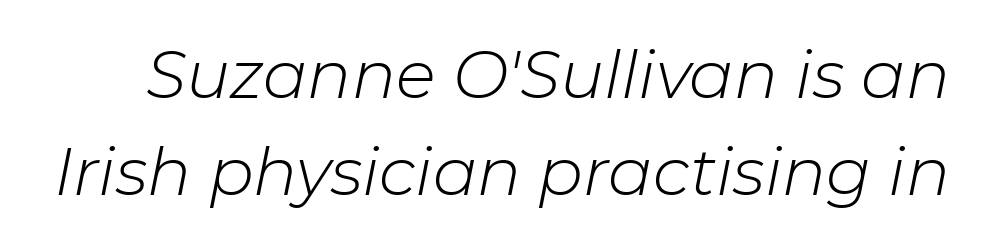
The leading is moderate, giving the passage an even texture. Is this a fixed-width face? No — the glyphs have proportional, varying widths. The font sits on the lighter half of the weight spectrum, regular included. Glance below the letters and you will spot only blank space. The typography opts for an oblique posture over an upright one. There is no visible air inserted between adjacent glyphs.
